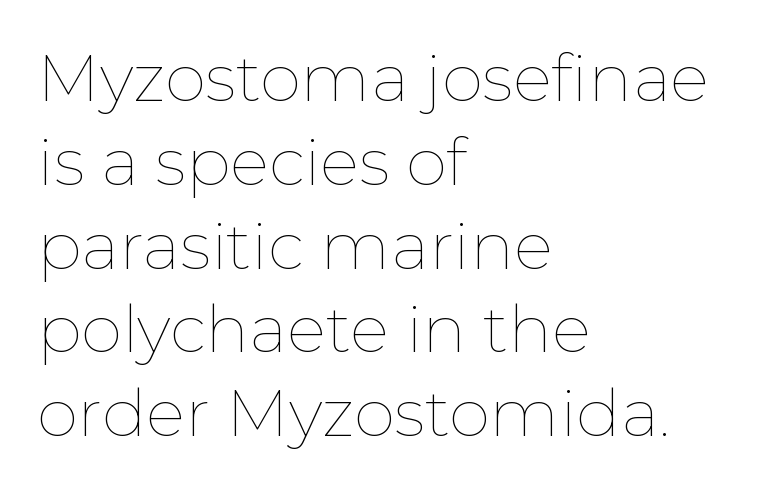
{"italic": "no", "bold": "no", "weight": "thin", "width": "normal", "stroke_contrast": "low", "x_height": "medium", "monospaced": "no", "underline": "no", "align": "left", "line_spacing": "normal", "line_spacing_ratio": 1.27, "letter_spacing": "normal", "letter_spacing_em": 0.0, "glyph_px": 66}
